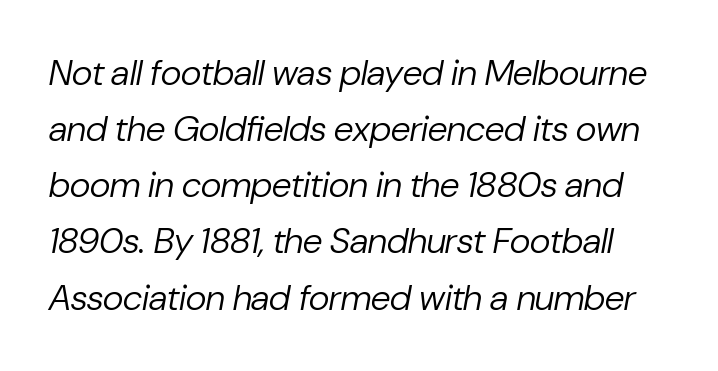
Nothing heavy about these letters — not bold at all. Looks like regular typesetting: each glyph gets only the width it needs. Evenly set lines give the paragraph a standard silhouette. Words appear dense and cohesive because spacing is normal.
